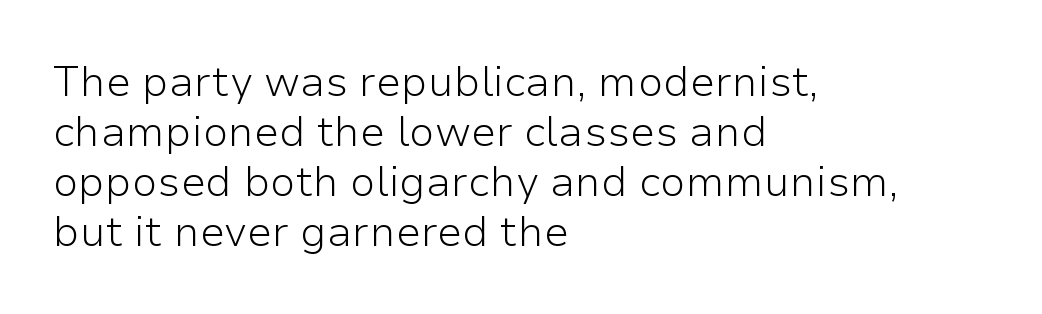
Q: Is the text bold? A: No.
Q: Is the text italic (slanted)? A: No, it is upright.
Q: Is the typeface a serif or a sans-serif typeface? A: Sans-serif.
Q: Is the text underlined? A: No.
Q: How is the paragraph aligned? A: Left-aligned.
Q: Is the spacing between letters normal or unusually wide? A: Normal.
Q: Width (condensed, normal, or wide)? A: Normal.
Q: Stroke contrast? A: Low.
Q: x-height? A: Medium.
Q: Monospaced? A: No.
